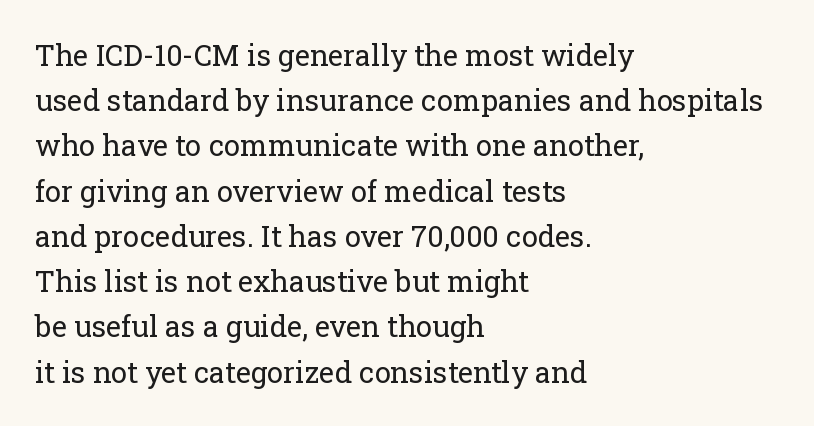
The image shows 29 px regular-weight serif type, upright; set left-aligned, normal line spacing (1.56x), normal letter spacing, not underlined; low stroke contrast and a medium x-height.
